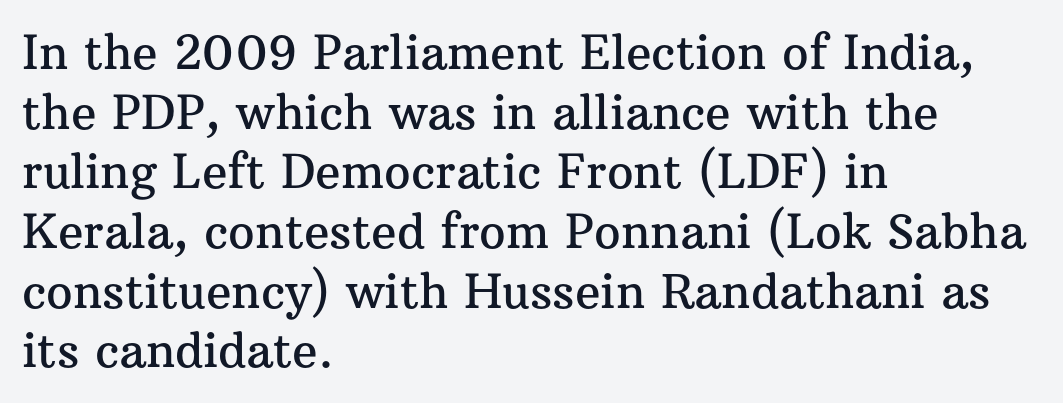
{"serif": "yes", "italic": "no", "width": "normal", "stroke_contrast": "medium", "x_height": "medium", "monospaced": "no", "underline": "no", "align": "left", "line_spacing": "normal", "line_spacing_ratio": 1.27, "letter_spacing": "normal", "letter_spacing_em": 0.0, "glyph_px": 47}
